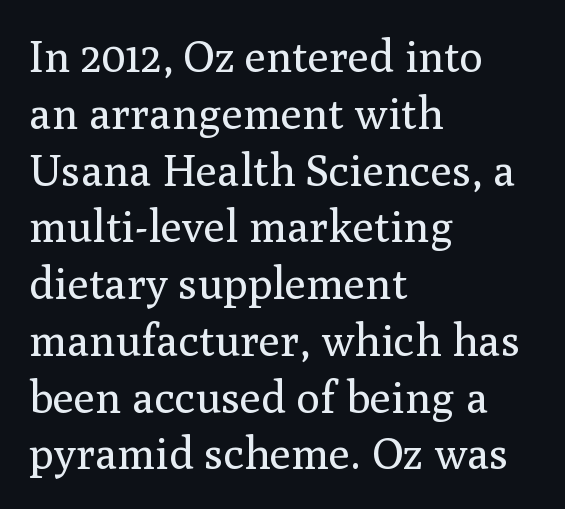
The image shows 44 px regular-weight serif type, upright; set left-aligned, normal line spacing (1.29x), normal letter spacing, not underlined; medium stroke contrast and a medium x-height.
